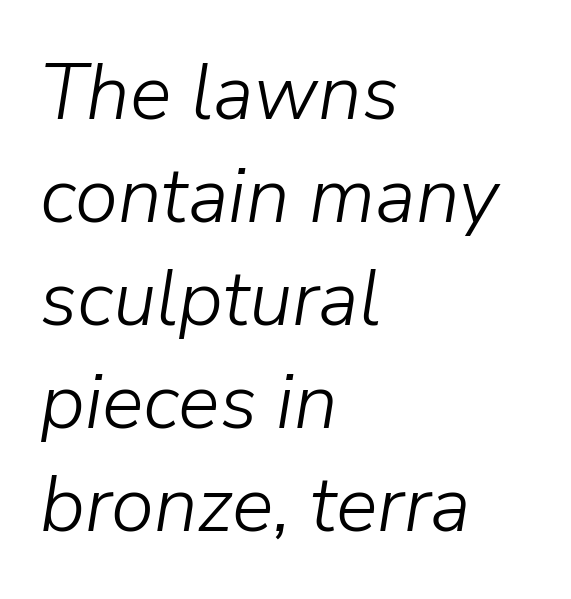
{"italic": "yes", "lean": "right", "slant_degrees": 9, "bold": "no", "weight": "light", "width": "normal", "stroke_contrast": "low", "x_height": "medium", "monospaced": "no", "underline": "no", "align": "left", "line_spacing": "normal", "line_spacing_ratio": 1.32, "letter_spacing": "normal", "letter_spacing_em": 0.0, "glyph_px": 78}
